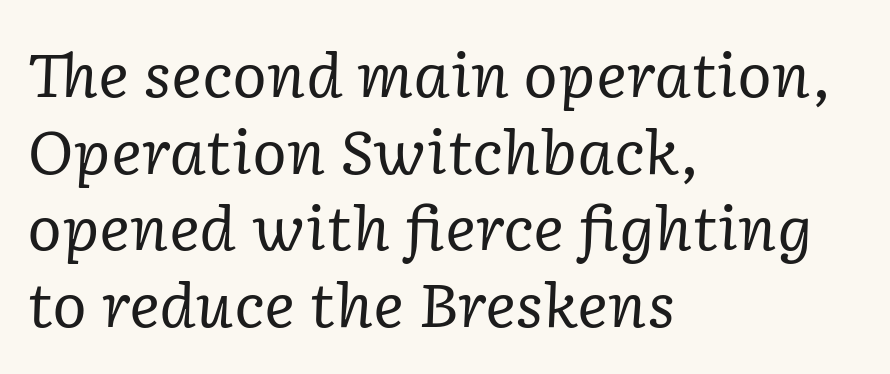
Q: Is the text bold? A: No.
Q: Is the text italic (slanted)? A: Yes, it leans right by about 2 degrees.
Q: Is the typeface a serif or a sans-serif typeface? A: Serif.
Q: Is the text underlined? A: No.
Q: How is the paragraph aligned? A: Left-aligned.
Q: Is the spacing between letters normal or unusually wide? A: Normal.
Q: Is the spacing between lines tight, normal or loose? A: Normal.
Q: Width (condensed, normal, or wide)? A: Normal.
Q: Stroke contrast? A: Low.
Q: x-height? A: Medium.
Q: Monospaced? A: No.
